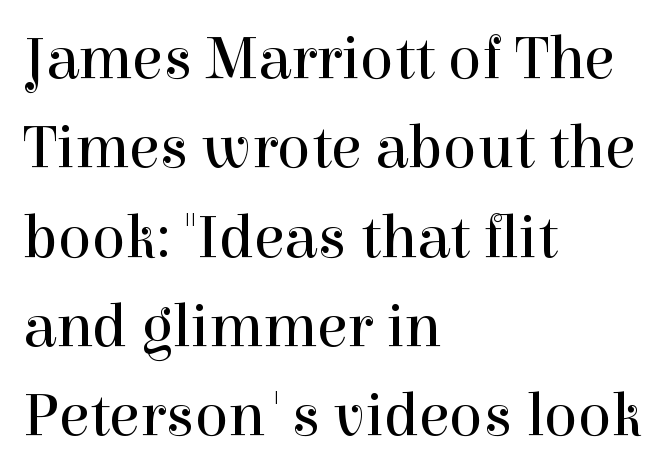
Vertical stems look standard width or narrower in stroke. The letters advance in unequal steps, a hallmark of proportional type. The designer left line spacing at the default. This rendering employs a face with finishing strokes, i.e., a serif. Does the lettering tilt? It doesn't — this is upright.
